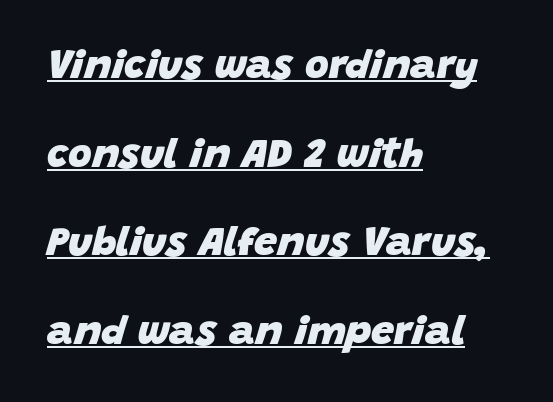
Words appear dense and cohesive because spacing is normal. You can tell it's italic because the verticals aren't actually vertical. You could not count columns in this text — the font is proportionally spaced. Successive baselines arrive slowly, with a big drop between each. Look at the stroke-to-counter ratio: heavy, a bold.
